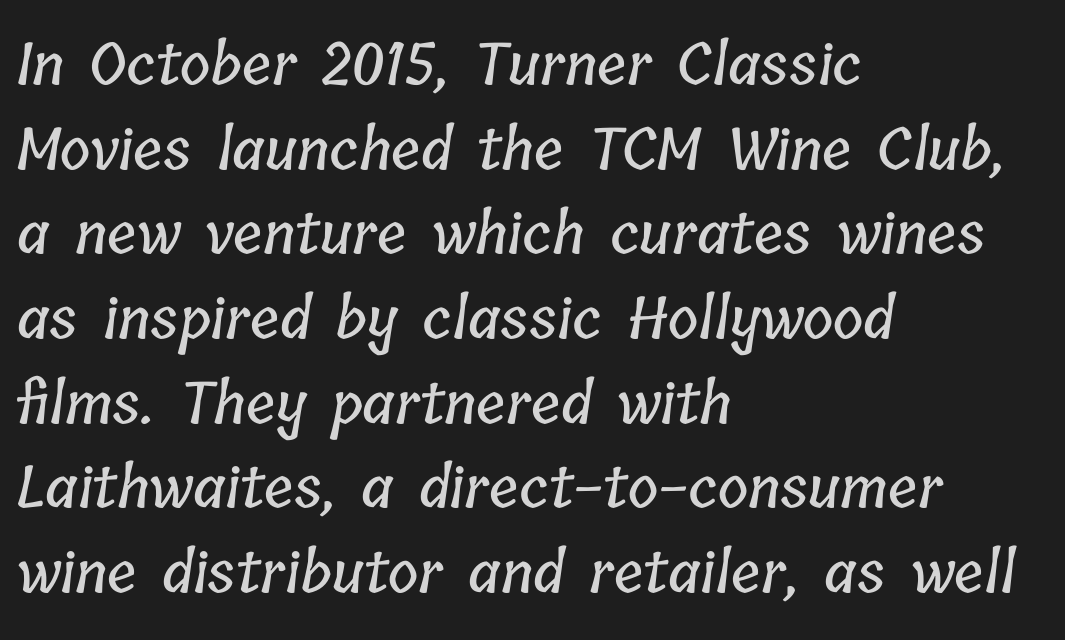
The image shows 58 px condensed type; set left-aligned, normal line spacing (1.46x), normal letter spacing, not underlined; low stroke contrast and a medium x-height.
